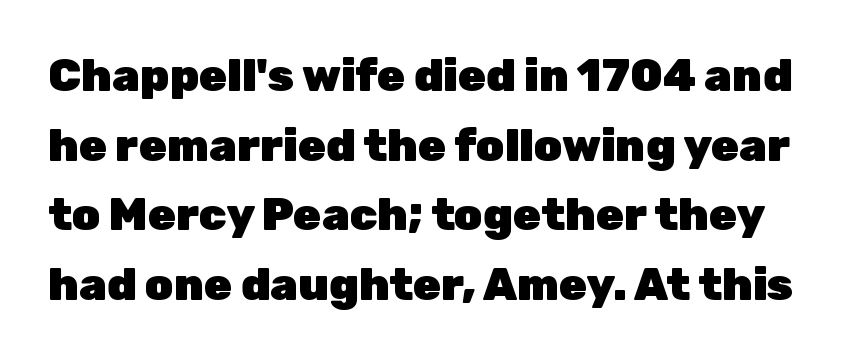
The image shows 45 px heavy sans-serif type, upright; set normal line spacing (1.55x), normal letter spacing, not underlined; low stroke contrast and a medium x-height.
